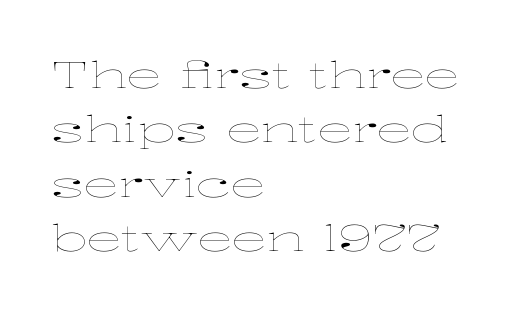
Q: Is the text bold? A: No.
Q: Is the text italic (slanted)? A: No, it is upright.
Q: Is the text underlined? A: No.
Q: How is the paragraph aligned? A: Left-aligned.
Q: Is the spacing between letters normal or unusually wide? A: Normal.
Q: Is the spacing between lines tight, normal or loose? A: Normal.
Q: Width (condensed, normal, or wide)? A: Wide.
Q: Stroke contrast? A: Low.
Q: x-height? A: Medium.
Q: Monospaced? A: No.
